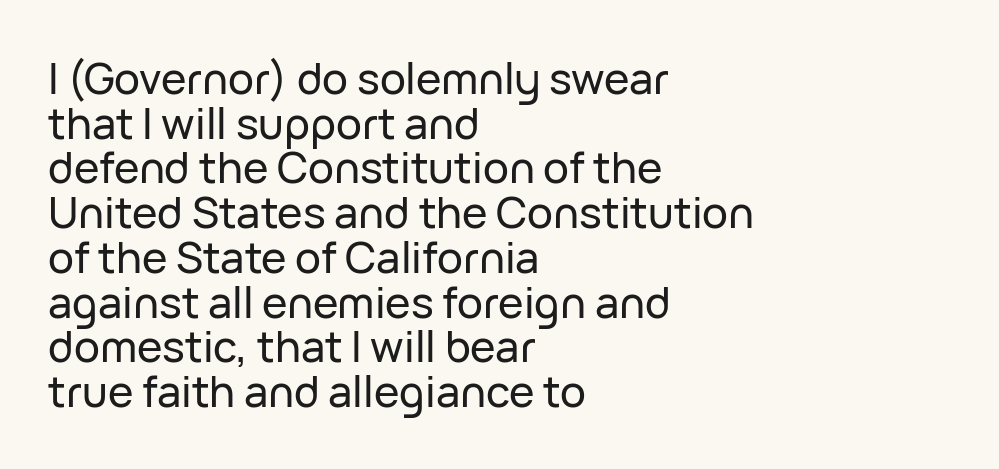
Q: Is the text italic (slanted)? A: No, it is upright.
Q: Is the typeface a serif or a sans-serif typeface? A: Sans-serif.
Q: Is the text underlined? A: No.
Q: How is the paragraph aligned? A: Left-aligned.
Q: Is the spacing between letters normal or unusually wide? A: Normal.
Q: Is the spacing between lines tight, normal or loose? A: Tight.
Q: Width (condensed, normal, or wide)? A: Normal.
Q: Stroke contrast? A: Low.
Q: x-height? A: Medium.
Q: Monospaced? A: No.
